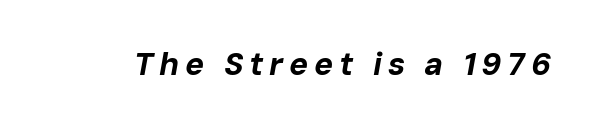
Q: Is the text bold? A: Yes.
Q: Is the text italic (slanted)? A: Yes, it leans right by about 10 degrees.
Q: Is the text underlined? A: No.
Q: Width (condensed, normal, or wide)? A: Normal.
Q: Stroke contrast? A: Low.
Q: x-height? A: Medium.
Q: Monospaced? A: No.
